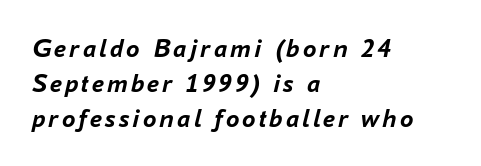
{"italic": "yes", "lean": "right", "slant_degrees": 16, "bold": "yes", "underline": "no", "align": "left", "line_spacing": "normal", "line_spacing_ratio": 1.3, "glyph_px": 27}
